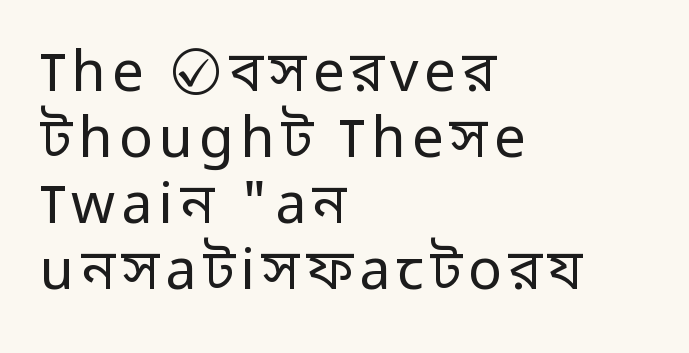
Q: Is the text bold? A: No.
Q: Is the text italic (slanted)? A: No, it is upright.
Q: Is the typeface a serif or a sans-serif typeface? A: Sans-serif.
Q: Is the text underlined? A: No.
Q: How is the paragraph aligned? A: Left-aligned.
Q: Width (condensed, normal, or wide)? A: Normal.
Q: Stroke contrast? A: Low.
Q: x-height? A: Medium.
Q: Monospaced? A: No.
